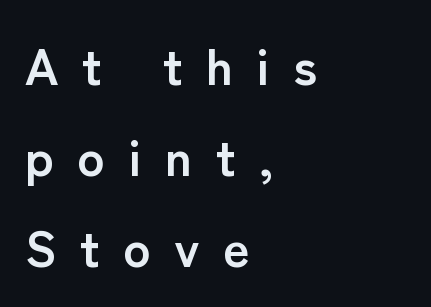
The image shows 51 px semibold sans-serif type, upright; set left-aligned, line spacing 1.78x, unusually wide letter spacing (+0.46 em), not underlined; low stroke contrast and a medium x-height.
